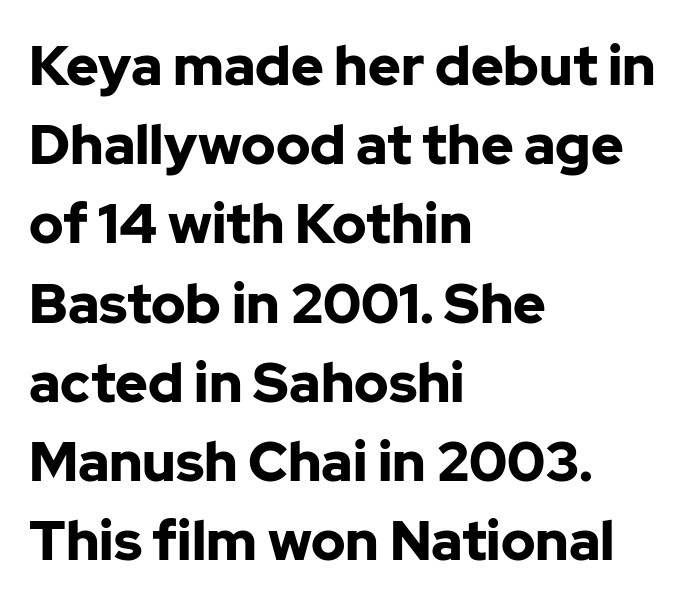
{"serif": "no", "italic": "no", "bold": "yes", "weight": "bold", "width": "normal", "stroke_contrast": "low", "x_height": "medium", "monospaced": "no", "underline": "no", "align": "left", "line_spacing": "normal", "line_spacing_ratio": 1.44, "letter_spacing": "normal", "letter_spacing_em": 0.0, "glyph_px": 55}
